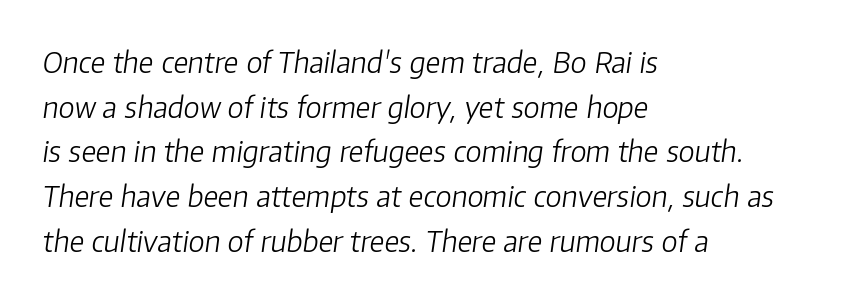
All the whitespace from short lines collects on the right. The face looks like a standard text weight, possibly lighter. Normally led — the rows are evenly, conventionally spaced. A typesetter would call this proportional, since set widths differ per character.
